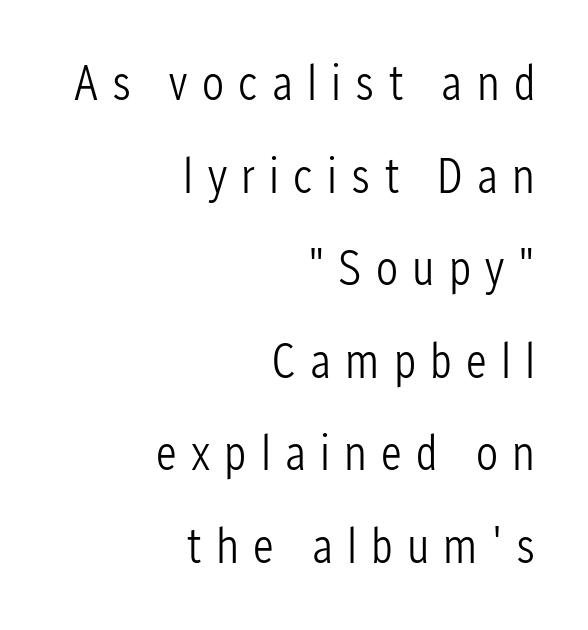
Q: Is the text bold? A: No.
Q: Is the text italic (slanted)? A: No, it is upright.
Q: Is the typeface a serif or a sans-serif typeface? A: Sans-serif.
Q: Is the text underlined? A: No.
Q: How is the paragraph aligned? A: Right-aligned.
Q: Is the spacing between letters normal or unusually wide? A: Unusually wide.
Q: Width (condensed, normal, or wide)? A: Condensed.
Q: Stroke contrast? A: Low.
Q: x-height? A: Medium.
Q: Monospaced? A: No.
